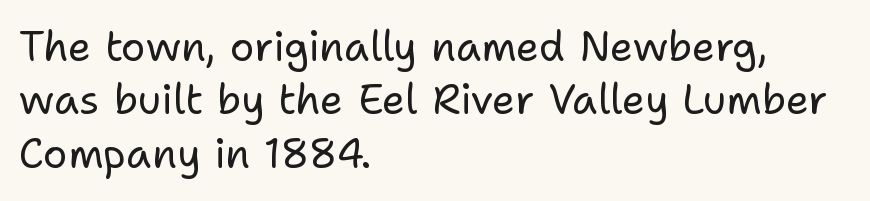
{"serif": "no", "italic": "no", "bold": "no", "weight": "regular", "width": "normal", "stroke_contrast": "low", "x_height": "medium", "monospaced": "no", "underline": "no", "align": "left", "line_spacing": "normal", "line_spacing_ratio": 1.3, "letter_spacing": "normal", "letter_spacing_em": 0.0, "glyph_px": 41}
